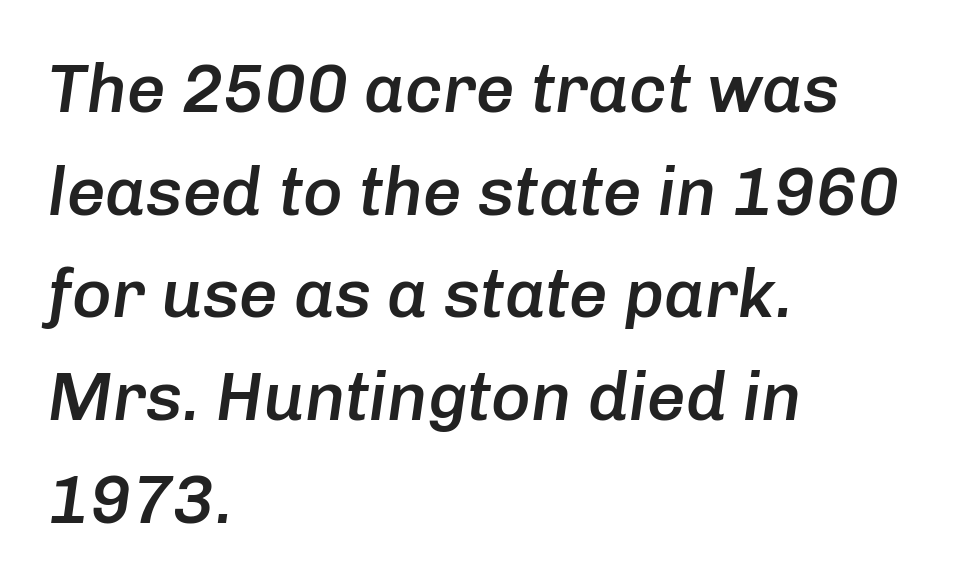
Q: Is the text bold? A: Semi-bold.
Q: Is the text italic (slanted)? A: Yes, it leans right by about 8 degrees.
Q: Is the text underlined? A: No.
Q: How is the paragraph aligned? A: Left-aligned.
Q: Is the spacing between letters normal or unusually wide? A: Normal.
Q: Is the spacing between lines tight, normal or loose? A: Normal.
Q: Width (condensed, normal, or wide)? A: Normal.
Q: Stroke contrast? A: Low.
Q: x-height? A: Medium.
Q: Monospaced? A: No.
